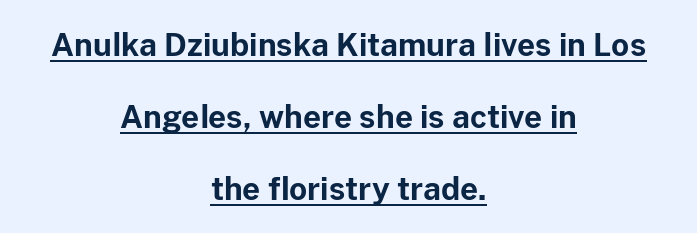
{"serif": "no", "italic": "no", "bold": "yes", "weight": "bold", "width": "normal", "stroke_contrast": "low", "x_height": "medium", "monospaced": "no", "underline": "yes", "align": "center", "line_spacing": "loose", "line_spacing_ratio": 2.32, "letter_spacing": "normal", "letter_spacing_em": 0.0, "glyph_px": 31}
